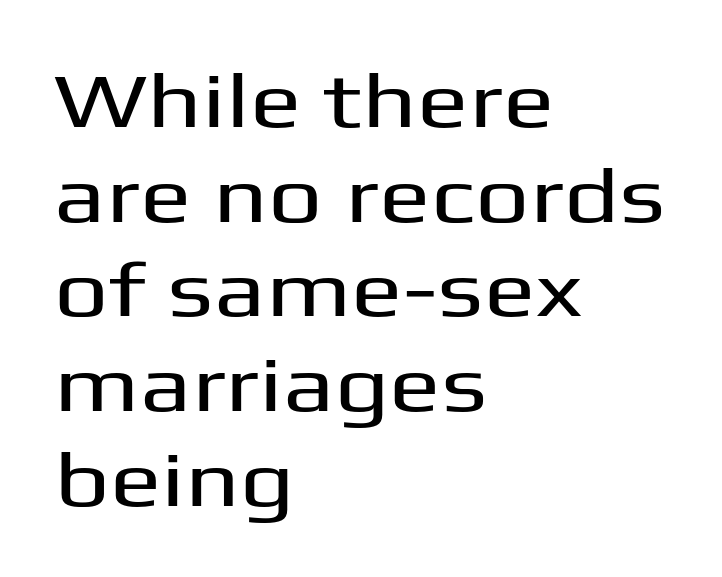
Characters follow at the spacing the type designer built in. Ascenders rise straight up at ninety degrees. This rendering employs a face without finishing strokes, i.e., a sans-serif. Has an underline been added? It has not.
